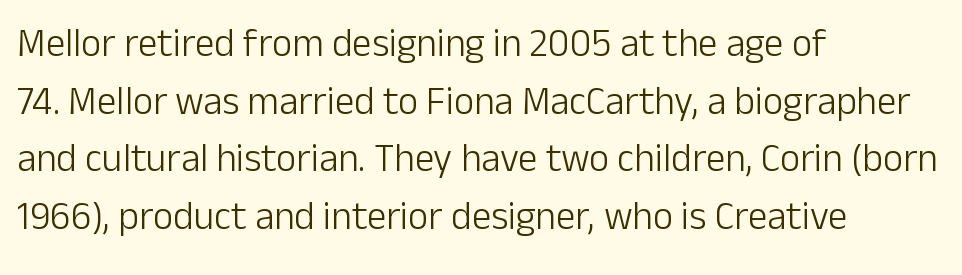
Q: Is the text bold? A: No.
Q: Is the text italic (slanted)? A: No, it is upright.
Q: Is the typeface a serif or a sans-serif typeface? A: Sans-serif.
Q: Is the text underlined? A: No.
Q: How is the paragraph aligned? A: Left-aligned.
Q: Is the spacing between letters normal or unusually wide? A: Normal.
Q: Is the spacing between lines tight, normal or loose? A: Normal.
Q: Width (condensed, normal, or wide)? A: Normal.
Q: Stroke contrast? A: Low.
Q: x-height? A: Medium.
Q: Monospaced? A: No.
